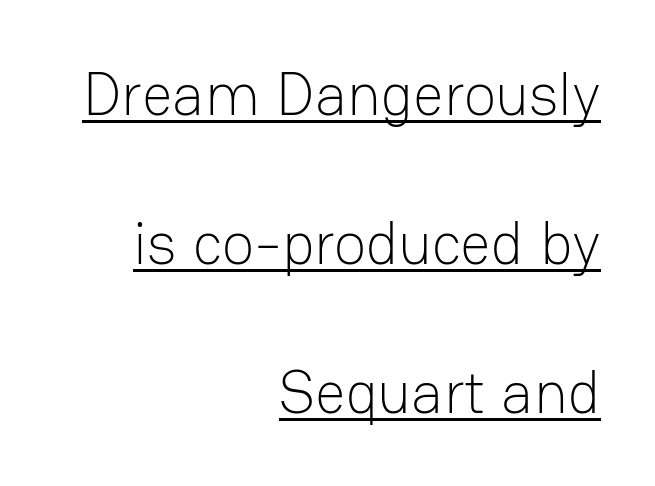
Loosely led — the rows are spread out. Observe the absence of serifs on each vertical stroke in this sample. Spacing verdict: proportional, widths tailored to each character. The line texture is even and compact thanks to regular tracking.
